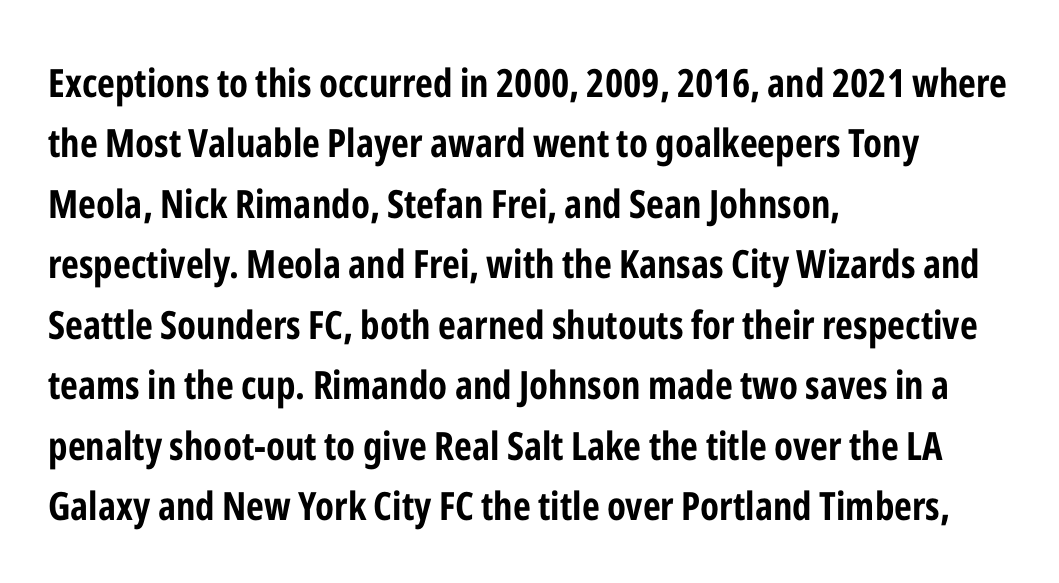
{"serif": "no", "italic": "no", "bold": "yes", "weight": "bold", "width": "condensed", "stroke_contrast": "low", "x_height": "medium", "monospaced": "no", "underline": "no", "align": "left", "line_spacing": "normal", "line_spacing_ratio": 1.55, "letter_spacing": "normal", "letter_spacing_em": 0.0, "glyph_px": 39}
